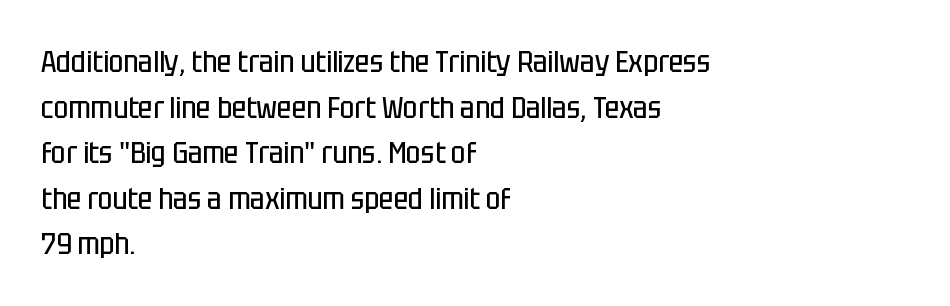
Q: Is the text bold? A: No.
Q: Is the text italic (slanted)? A: No, it is upright.
Q: Is the typeface a serif or a sans-serif typeface? A: Sans-serif.
Q: Is the text underlined? A: No.
Q: How is the paragraph aligned? A: Left-aligned.
Q: Is the spacing between letters normal or unusually wide? A: Normal.
Q: Is the spacing between lines tight, normal or loose? A: Normal.
Q: Width (condensed, normal, or wide)? A: Condensed.
Q: Stroke contrast? A: Low.
Q: x-height? A: Large.
Q: Monospaced? A: No.
